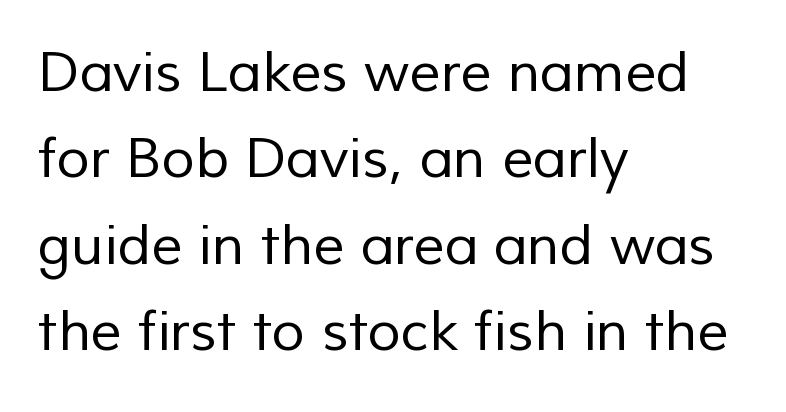
{"serif": "no", "bold": "no", "weight": "regular", "width": "normal", "stroke_contrast": "low", "x_height": "medium", "monospaced": "no", "underline": "no", "align": "left", "line_spacing": "normal", "line_spacing_ratio": 1.57, "letter_spacing": "normal", "letter_spacing_em": 0.0, "glyph_px": 55}
